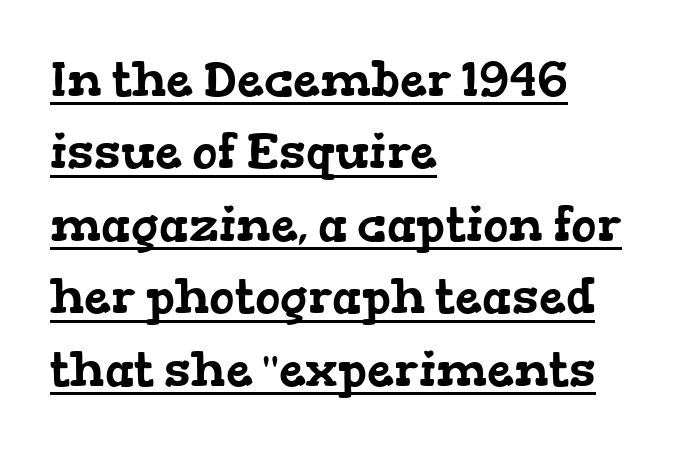
A typesetter would call this proportional, since set widths differ per character. Tracking value appears to be zero — textbook default spacing. The space between consecutive lines is moderate. Does a line run under the words? Yes, clearly.
